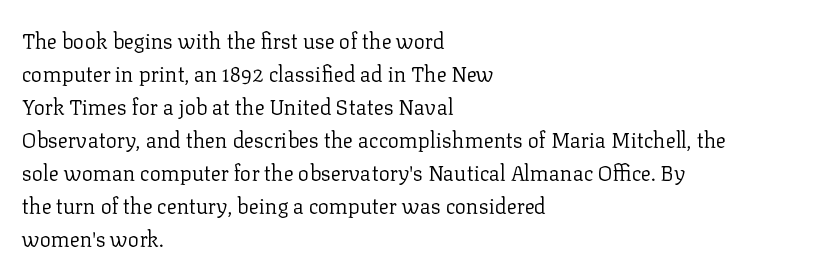
{"italic": "no", "bold": "no", "underline": "no", "align": "left", "line_spacing": "normal", "line_spacing_ratio": 1.57, "letter_spacing": "normal", "letter_spacing_em": 0.0, "glyph_px": 21}
